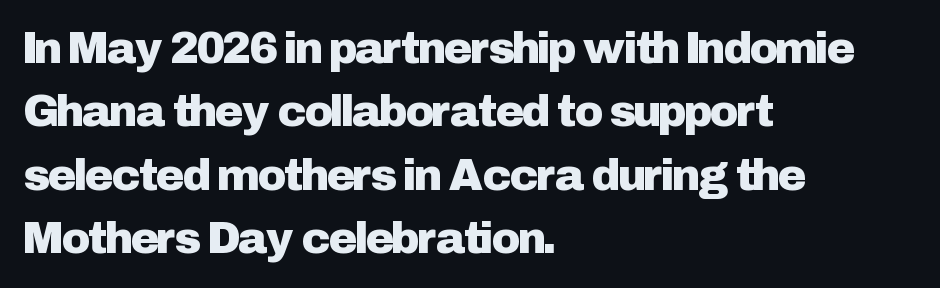
Q: Is the text italic (slanted)? A: No, it is upright.
Q: Is the typeface a serif or a sans-serif typeface? A: Sans-serif.
Q: Is the text underlined? A: No.
Q: How is the paragraph aligned? A: Left-aligned.
Q: Is the spacing between letters normal or unusually wide? A: Normal.
Q: Is the spacing between lines tight, normal or loose? A: Normal.
Q: Width (condensed, normal, or wide)? A: Normal.
Q: Stroke contrast? A: Low.
Q: x-height? A: Medium.
Q: Monospaced? A: No.
